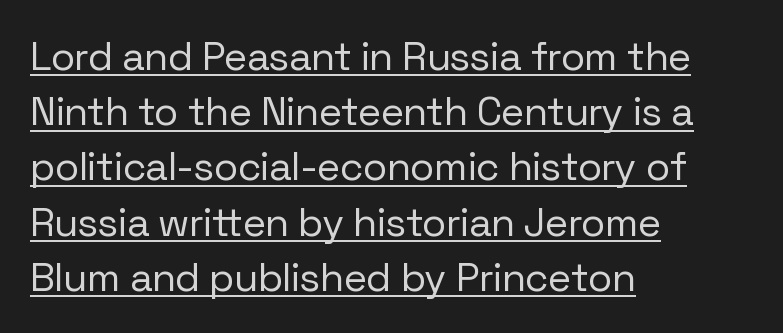
Q: Is the text bold? A: No.
Q: Is the text italic (slanted)? A: No, it is upright.
Q: Is the typeface a serif or a sans-serif typeface? A: Sans-serif.
Q: Is the text underlined? A: Yes.
Q: How is the paragraph aligned? A: Left-aligned.
Q: Is the spacing between letters normal or unusually wide? A: Normal.
Q: Is the spacing between lines tight, normal or loose? A: Normal.
Q: Width (condensed, normal, or wide)? A: Normal.
Q: Stroke contrast? A: Low.
Q: x-height? A: Medium.
Q: Monospaced? A: No.
